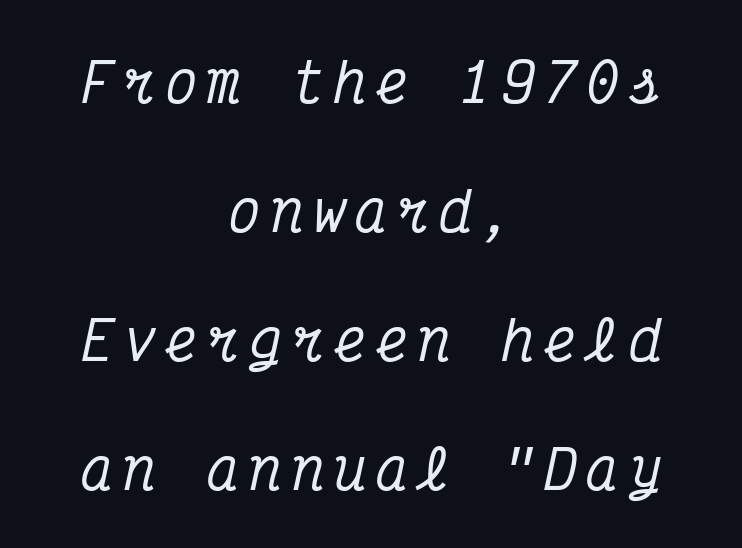
Q: Is the text italic (slanted)? A: Yes, it leans right by about 12 degrees.
Q: Is the typeface a serif or a sans-serif typeface? A: Serif.
Q: Is the text underlined? A: No.
Q: How is the paragraph aligned? A: Centered.
Q: Is the spacing between lines tight, normal or loose? A: Loose.
Q: Width (condensed, normal, or wide)? A: Condensed.
Q: Stroke contrast? A: Medium.
Q: x-height? A: Medium.
Q: Monospaced? A: Yes.
